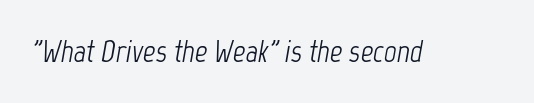
{"italic": "yes", "lean": "right", "slant_degrees": 12, "bold": "no", "weight": "light", "width": "condensed", "stroke_contrast": "low", "x_height": "medium", "monospaced": "no", "underline": "no", "letter_spacing": "normal", "letter_spacing_em": 0.0, "glyph_px": 31}
